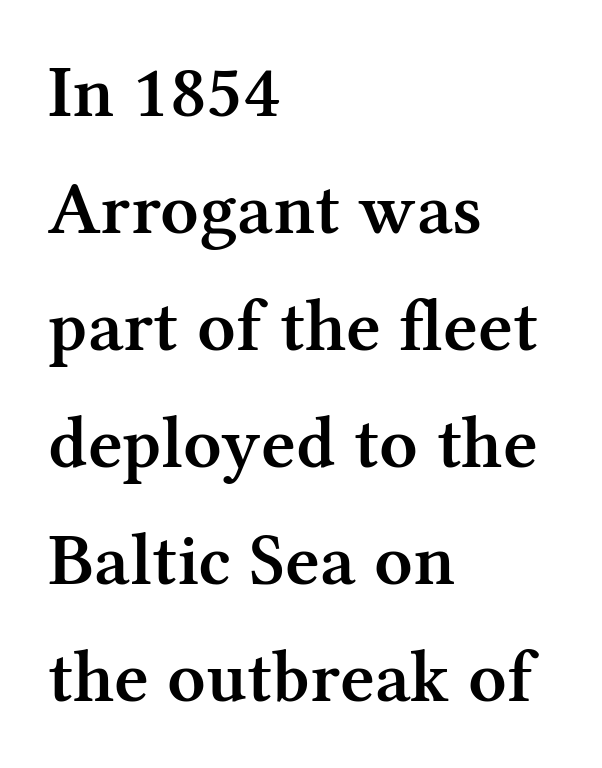
{"serif": "yes", "italic": "no", "bold": "semi", "weight": "semibold", "width": "normal", "stroke_contrast": "medium", "x_height": "medium", "monospaced": "no", "underline": "no", "align": "left", "line_spacing": "normal", "line_spacing_ratio": 1.56, "letter_spacing": "normal", "letter_spacing_em": 0.0, "glyph_px": 75}
